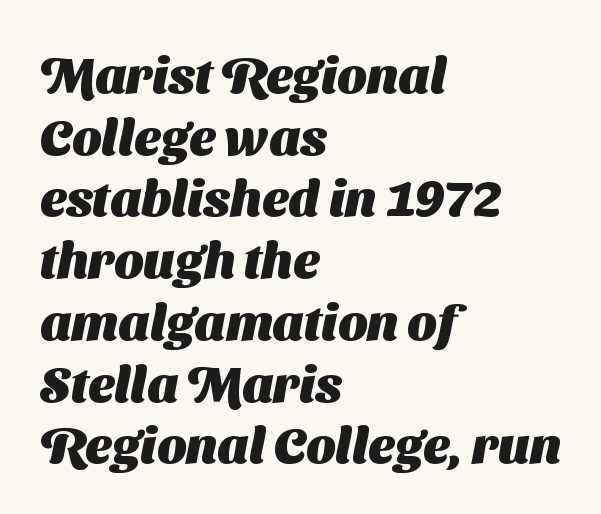
The image shows 51 px heavy sans-serif type; set left-aligned, line spacing 1.21x, normal letter spacing, not underlined; medium stroke contrast and a medium x-height.
